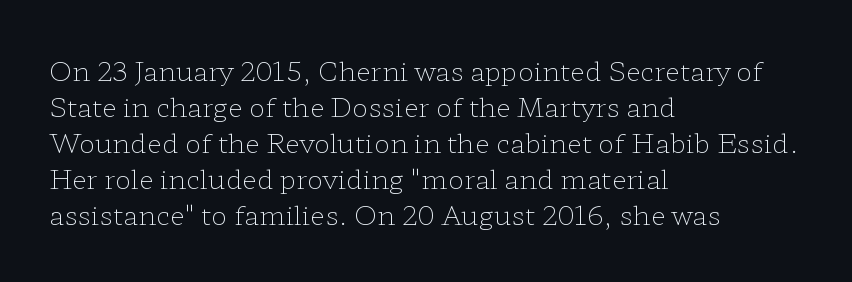
The image shows 27 px text type, upright; set left-aligned, normal line spacing (1.33x), normal letter spacing, not underlined.
